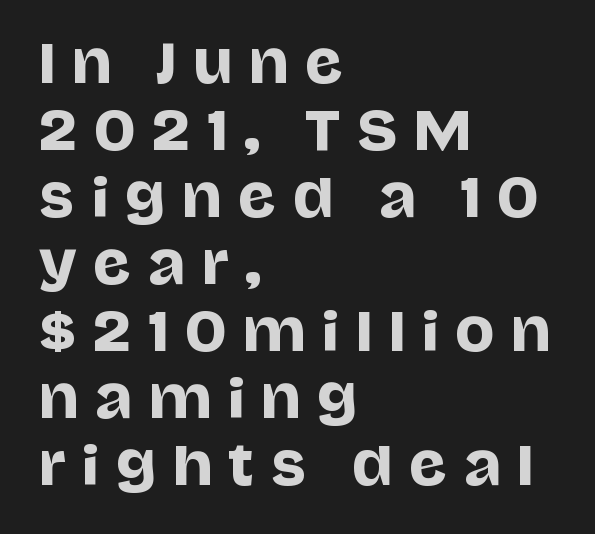
I'd call this a sans setting — the letters go barefoot. This sample keeps an unexceptional amount of space between lines. Substantial extra tracking has been applied to these lines. You could not count columns in this text — the font is proportionally spaced. Posture: straight, roman, zero tilt. Decoration check: the copy has no underline.
